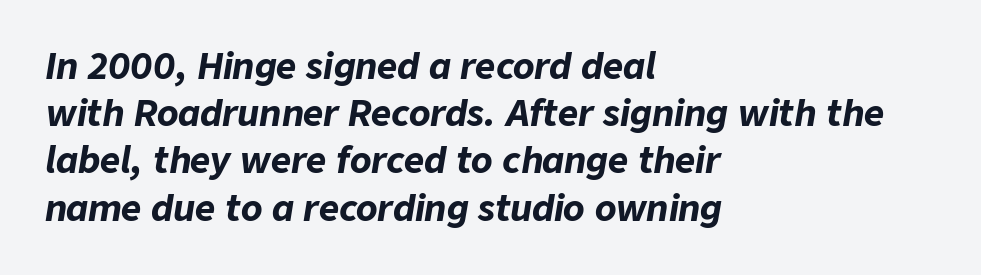
{"italic": "yes", "lean": "right", "slant_degrees": 9, "bold": "yes", "weight": "bold", "width": "normal", "stroke_contrast": "low", "x_height": "medium", "monospaced": "no", "underline": "no", "align": "left", "line_spacing": "normal", "line_spacing_ratio": 1.35, "letter_spacing": "normal", "letter_spacing_em": 0.0, "glyph_px": 35}
